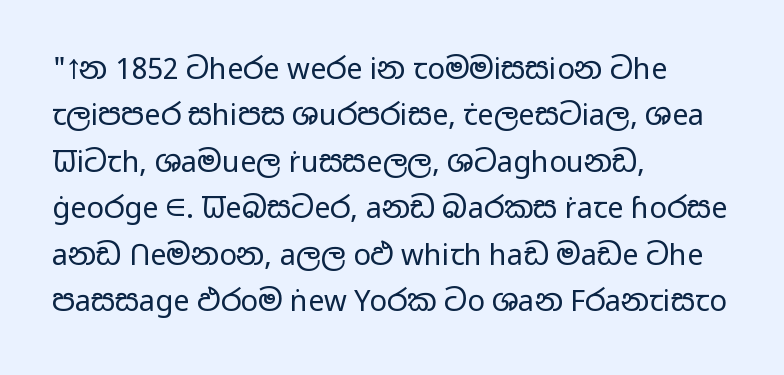
{"serif": "no", "italic": "no", "bold": "no", "weight": "regular", "width": "wide", "stroke_contrast": "low", "x_height": "medium", "monospaced": "no", "underline": "no", "align": "left", "line_spacing": "normal", "line_spacing_ratio": 1.6, "letter_spacing": "normal", "letter_spacing_em": 0.0, "glyph_px": 29}
